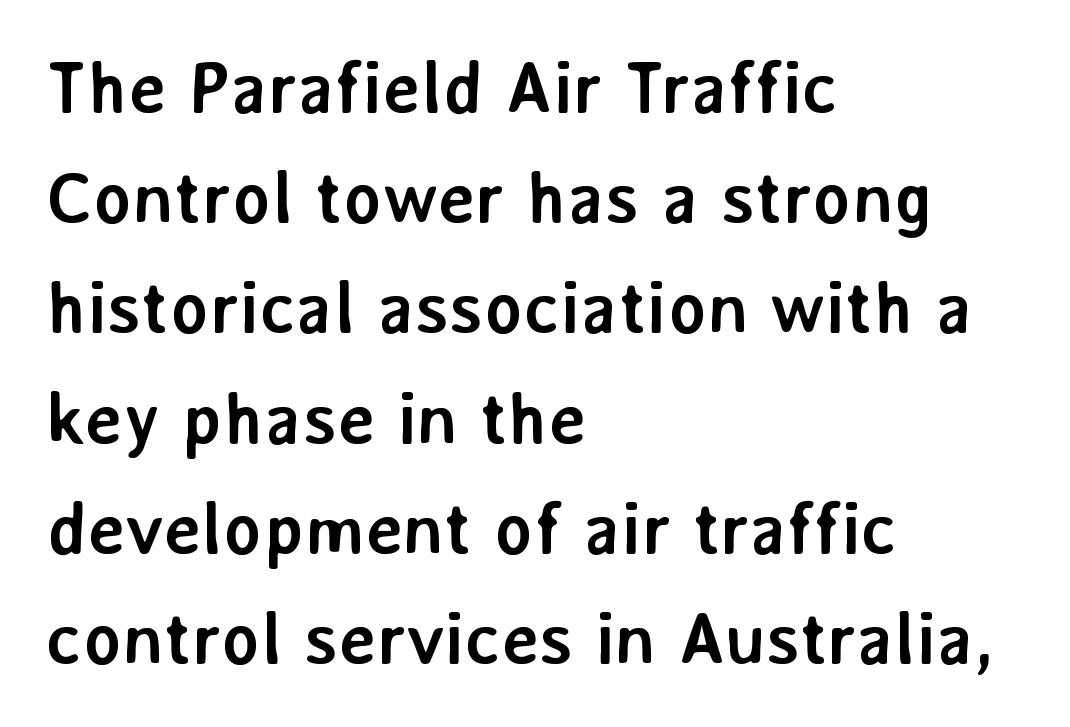
Q: Is the text bold? A: Yes.
Q: Is the text italic (slanted)? A: No, it is upright.
Q: Is the typeface a serif or a sans-serif typeface? A: Sans-serif.
Q: Is the text underlined? A: No.
Q: How is the paragraph aligned? A: Left-aligned.
Q: Is the spacing between letters normal or unusually wide? A: Normal.
Q: Is the spacing between lines tight, normal or loose? A: Normal.
Q: Width (condensed, normal, or wide)? A: Normal.
Q: Stroke contrast? A: Low.
Q: x-height? A: Medium.
Q: Monospaced? A: No.
